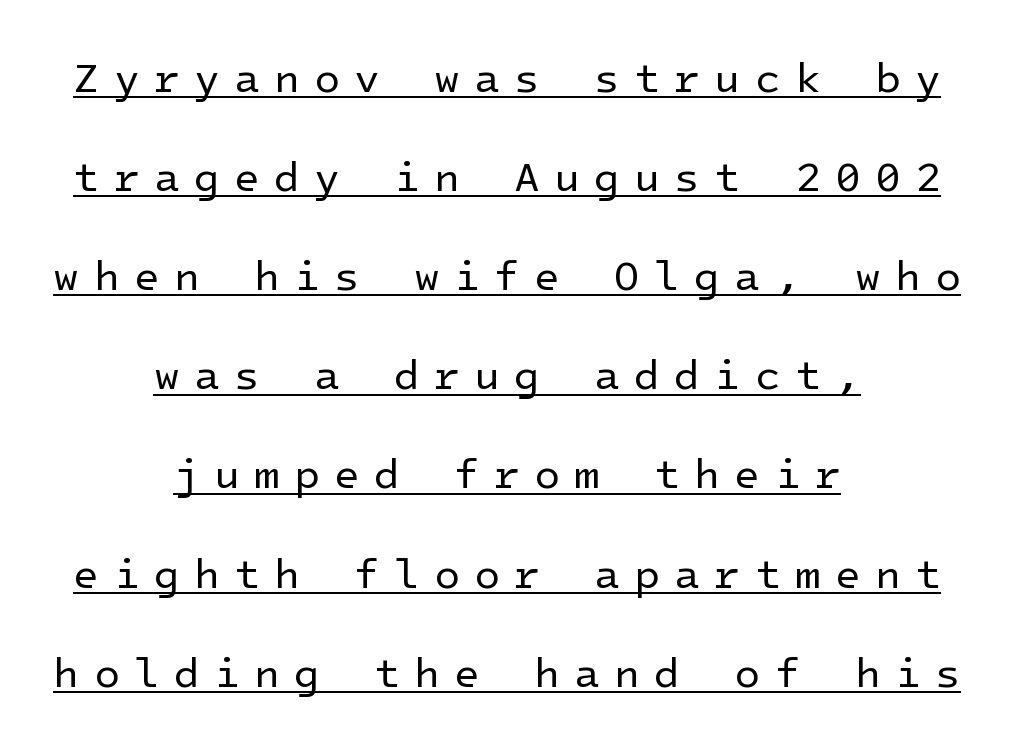
{"serif": "no", "italic": "no", "bold": "no", "weight": "regular", "width": "normal", "stroke_contrast": "low", "x_height": "medium", "underline": "yes", "align": "center", "line_spacing": "loose", "line_spacing_ratio": 2.36, "letter_spacing": "wide", "letter_spacing_em": 0.34, "glyph_px": 42}
